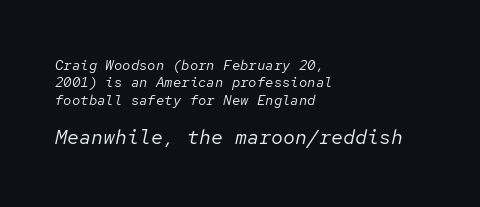
The image shows 20 px text type, italic (leaning right); set left-aligned, normal line spacing (1.25x), normal letter spacing, not underlined; the second (bottom) block is 1.43x larger.
